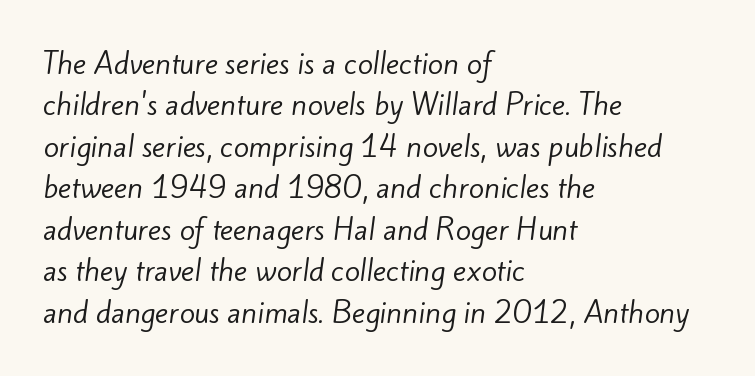
Grotesque or geometric, the face here clearly has no serifs. A typesetter would call this proportional, since set widths differ per character. Stroke thickness stays within the range of a standard reading face or lighter. A clean baseline with only descenders dipping below it. Line beginnings align vertically; line endings do not. A normal amount of white space separates one row of letters from the next.
